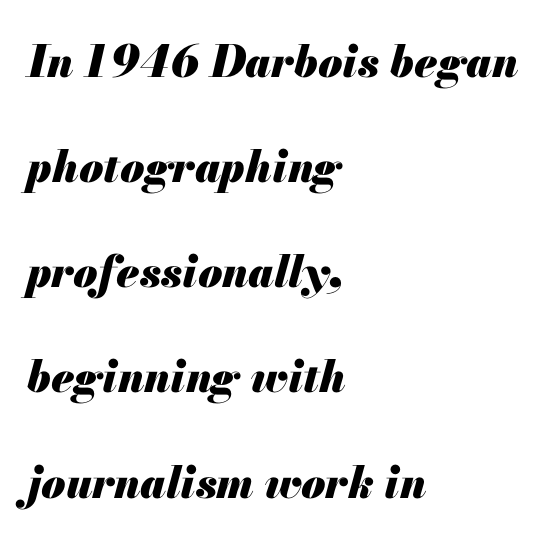
Q: Is the text bold? A: Yes.
Q: Is the text italic (slanted)? A: Yes, it leans right by about 13 degrees.
Q: Is the text underlined? A: No.
Q: How is the paragraph aligned? A: Left-aligned.
Q: Is the spacing between letters normal or unusually wide? A: Normal.
Q: Is the spacing between lines tight, normal or loose? A: Loose.
Q: Width (condensed, normal, or wide)? A: Normal.
Q: Stroke contrast? A: Medium.
Q: x-height? A: Small.
Q: Monospaced? A: No.
